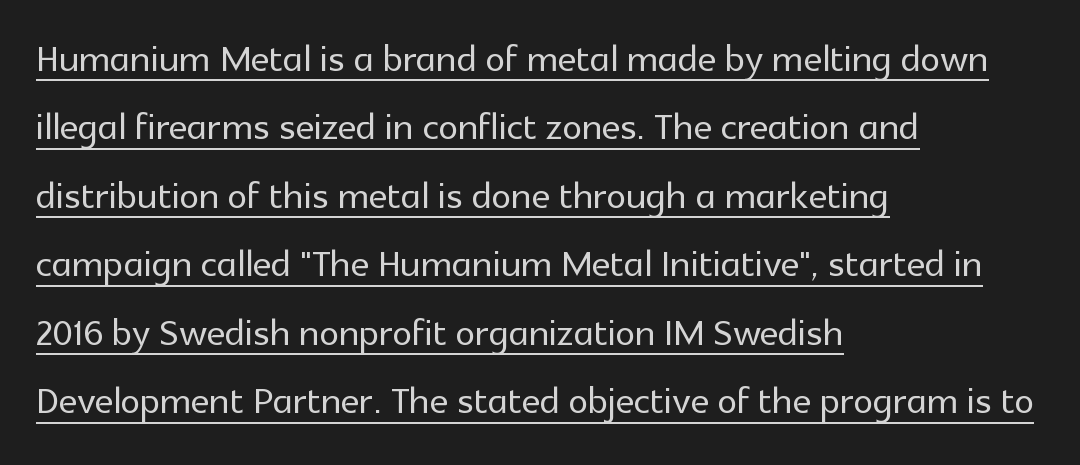
The image shows 50 px sans-serif type, upright; set left-aligned, normal line spacing (1.37x), normal letter spacing, underlined; a medium x-height.
